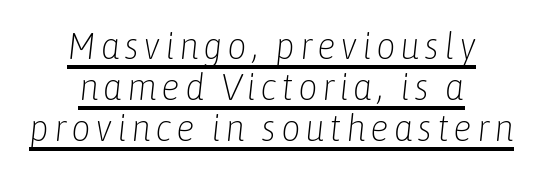
Q: Is the text bold? A: No.
Q: Is the text italic (slanted)? A: Yes, it leans right by about 6 degrees.
Q: Is the text underlined? A: Yes.
Q: How is the paragraph aligned? A: Centered.
Q: Is the spacing between lines tight, normal or loose? A: Tight.
Q: Width (condensed, normal, or wide)? A: Condensed.
Q: Stroke contrast? A: Low.
Q: x-height? A: Medium.
Q: Monospaced? A: No.
